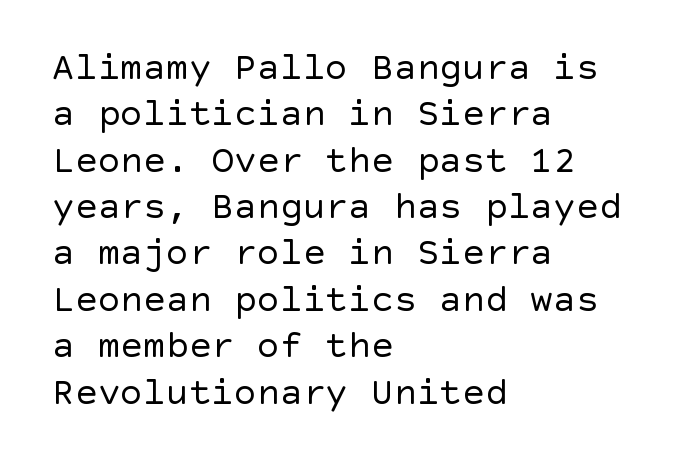
{"serif": "no", "italic": "no", "bold": "no", "weight": "regular", "width": "normal", "x_height": "large", "underline": "no", "align": "left", "line_spacing_ratio": 1.22, "letter_spacing": "normal", "letter_spacing_em": 0.0, "glyph_px": 38}
